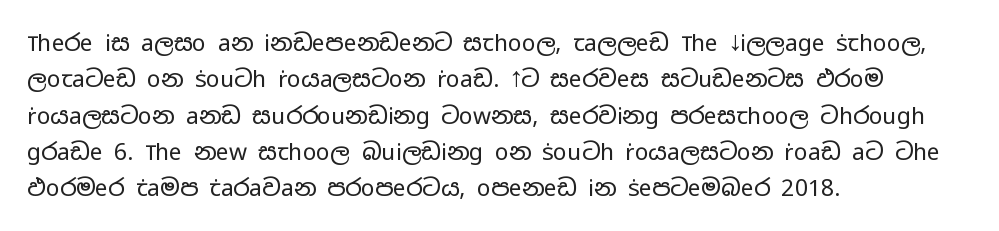
Q: Is the text bold? A: No.
Q: Is the text italic (slanted)? A: No, it is upright.
Q: Is the text underlined? A: No.
Q: How is the paragraph aligned? A: Left-aligned.
Q: Is the spacing between letters normal or unusually wide? A: Normal.
Q: Is the spacing between lines tight, normal or loose? A: Normal.
